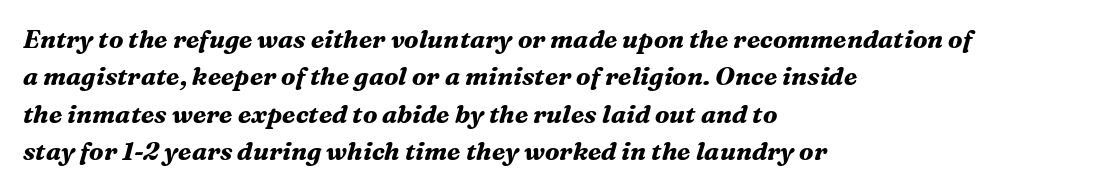
{"italic": "yes", "lean": "right", "slant_degrees": 16, "bold": "yes", "underline": "no", "align": "left", "line_spacing": "normal", "line_spacing_ratio": 1.5, "letter_spacing": "normal", "letter_spacing_em": 0.0, "glyph_px": 25}
